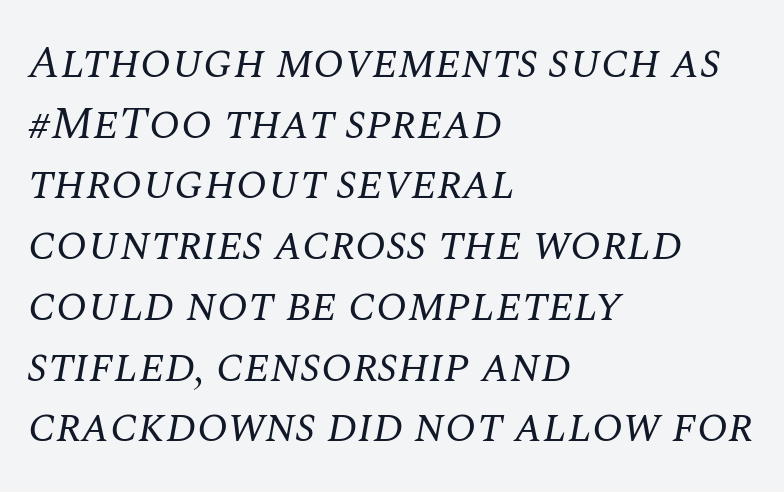
The image shows 46 px regular-weight serif type, italic (leaning right); set left-aligned, normal line spacing (1.32x), normal letter spacing, not underlined; medium stroke contrast and a large x-height.
